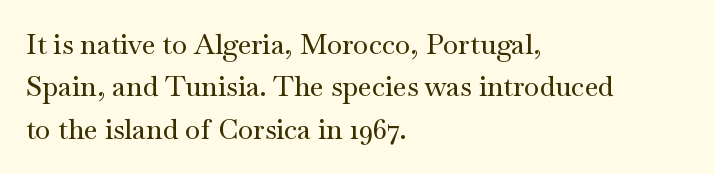
Q: Is the text italic (slanted)? A: No, it is upright.
Q: Is the typeface a serif or a sans-serif typeface? A: Serif.
Q: Is the text underlined? A: No.
Q: How is the paragraph aligned? A: Left-aligned.
Q: Is the spacing between letters normal or unusually wide? A: Normal.
Q: Is the spacing between lines tight, normal or loose? A: Normal.
Q: Width (condensed, normal, or wide)? A: Wide.
Q: Stroke contrast? A: Medium.
Q: x-height? A: Small.
Q: Monospaced? A: No.
